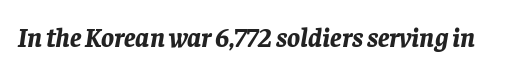
The image shows 27 px bold type, italic (leaning right); set normal letter spacing, not underlined.
